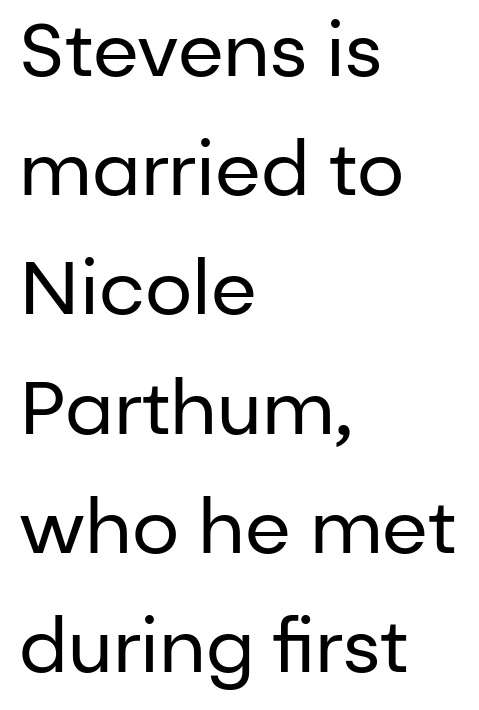
Q: Is the text bold? A: No.
Q: Is the text italic (slanted)? A: No, it is upright.
Q: Is the typeface a serif or a sans-serif typeface? A: Sans-serif.
Q: Is the text underlined? A: No.
Q: How is the paragraph aligned? A: Left-aligned.
Q: Is the spacing between letters normal or unusually wide? A: Normal.
Q: Is the spacing between lines tight, normal or loose? A: Normal.
Q: Width (condensed, normal, or wide)? A: Normal.
Q: Stroke contrast? A: Low.
Q: x-height? A: Medium.
Q: Monospaced? A: No.
